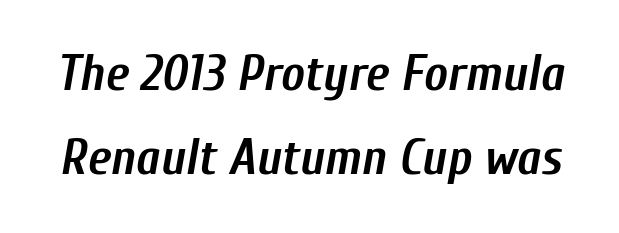
Q: Is the text bold? A: Yes.
Q: Is the text italic (slanted)? A: Yes, it leans right by about 10 degrees.
Q: Is the text underlined? A: No.
Q: Is the spacing between letters normal or unusually wide? A: Normal.
Q: Is the spacing between lines tight, normal or loose? A: Normal.
Q: Width (condensed, normal, or wide)? A: Condensed.
Q: Stroke contrast? A: Low.
Q: x-height? A: Medium.
Q: Monospaced? A: No.
